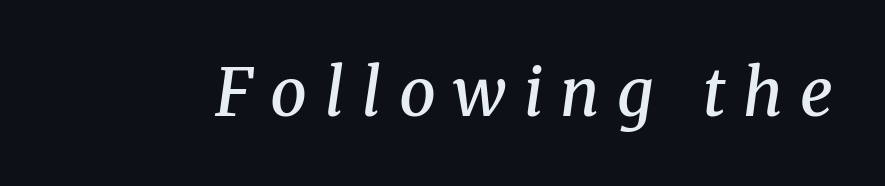
The image shows 65 px semibold serif type, italic (leaning right); set unusually wide letter spacing (+0.27 em), not underlined; medium stroke contrast and a medium x-height.
